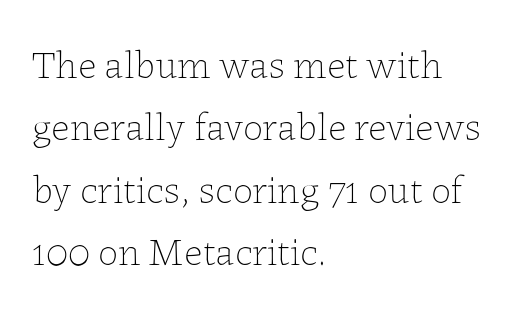
Q: Is the text bold? A: No.
Q: Is the text italic (slanted)? A: No, it is upright.
Q: Is the text underlined? A: No.
Q: How is the paragraph aligned? A: Left-aligned.
Q: Is the spacing between letters normal or unusually wide? A: Normal.
Q: Is the spacing between lines tight, normal or loose? A: Normal.
Q: Width (condensed, normal, or wide)? A: Normal.
Q: Stroke contrast? A: Low.
Q: x-height? A: Medium.
Q: Monospaced? A: No.
